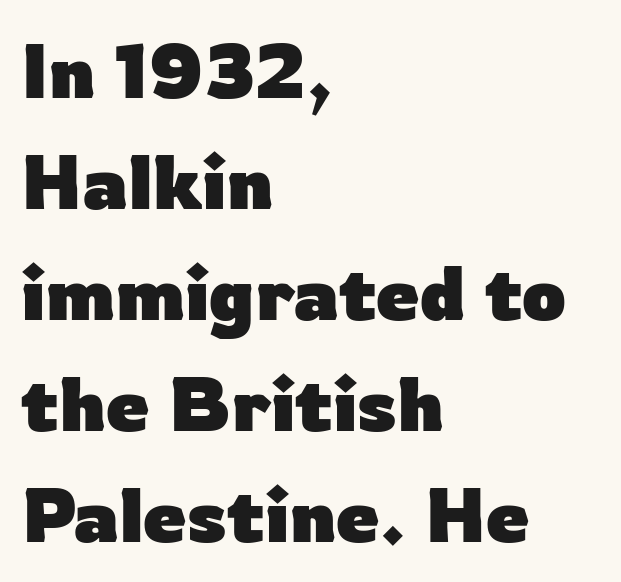
The image shows 77 px heavy sans-serif type, upright; set left-aligned, normal line spacing (1.44x), normal letter spacing, not underlined; low stroke contrast and a medium x-height.
